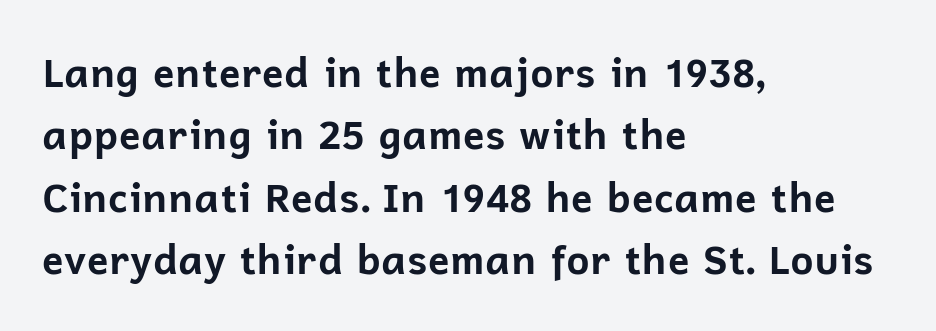
Q: Is the text bold? A: Yes.
Q: Is the text italic (slanted)? A: No, it is upright.
Q: Is the typeface a serif or a sans-serif typeface? A: Sans-serif.
Q: Is the text underlined? A: No.
Q: How is the paragraph aligned? A: Left-aligned.
Q: Is the spacing between letters normal or unusually wide? A: Normal.
Q: Is the spacing between lines tight, normal or loose? A: Normal.
Q: Width (condensed, normal, or wide)? A: Normal.
Q: Stroke contrast? A: Low.
Q: x-height? A: Medium.
Q: Monospaced? A: No.
